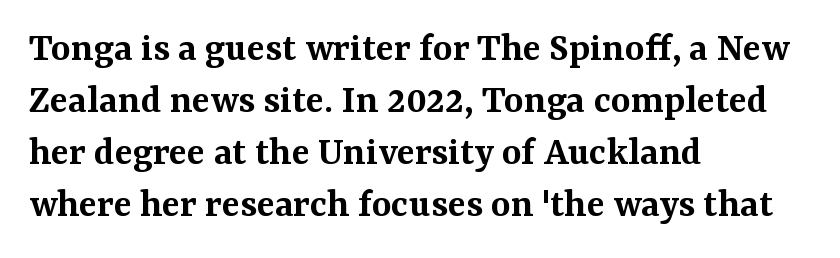
The image shows 42 px semibold serif type, upright; set left-aligned, line spacing 1.24x, normal letter spacing, not underlined; medium stroke contrast and a medium x-height.
